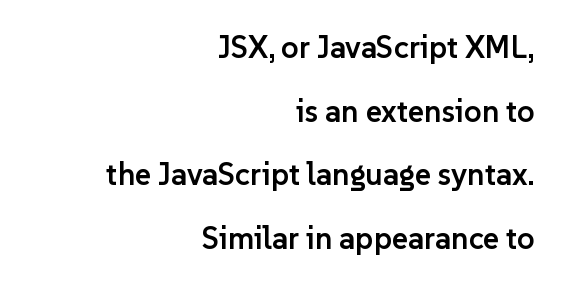
Inter-character spacing is left at the font's built-in metrics. Notice how the passage keeps a crisp vertical edge on the right only. Quick note: interline space is abundant. Weight check: semibold — heavier than regular, not quite bold. Is this a fixed-width face? No — the glyphs have proportional, varying widths. The passage shown is typeset with a sans-serif family.
